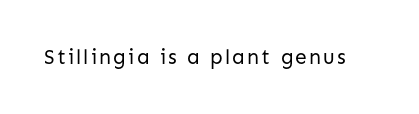
{"italic": "no", "bold": "no", "underline": "no", "glyph_px": 21}
